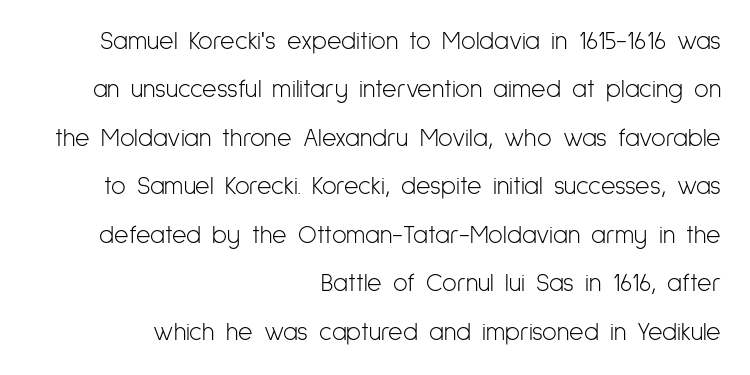
{"italic": "no", "bold": "no", "underline": "no", "align": "right", "line_spacing": "loose", "line_spacing_ratio": 1.94, "letter_spacing": "normal", "letter_spacing_em": 0.0, "glyph_px": 25}
